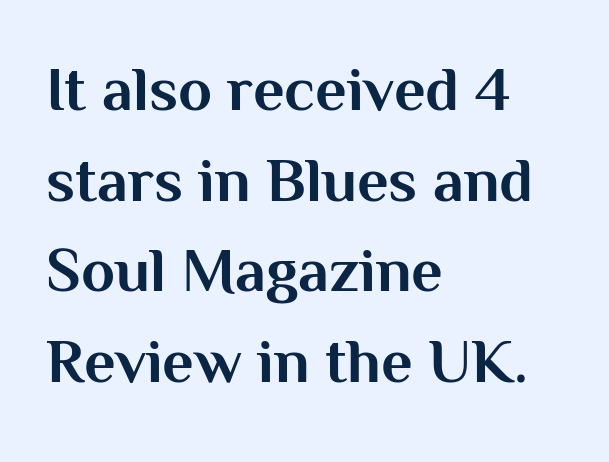
Pretty heavy lettering here — definitely bold. Type without underlining. The face used here is proportionally spaced, like ordinary book or web type. If you drew a line through each stem, it would be perfectly vertical. The letters carry no serifs — their stems end cleanly without finishing strokes. Whoever set this chose a conventional vertical rhythm.
